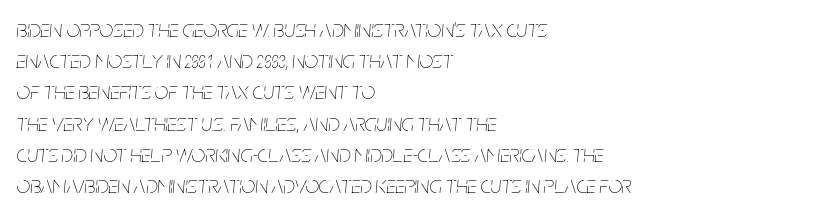
{"italic": "yes", "lean": "right", "slant_degrees": 5, "bold": "no", "underline": "no", "align": "left", "line_spacing": "normal", "line_spacing_ratio": 1.3, "letter_spacing": "normal", "letter_spacing_em": 0.0, "glyph_px": 24}
